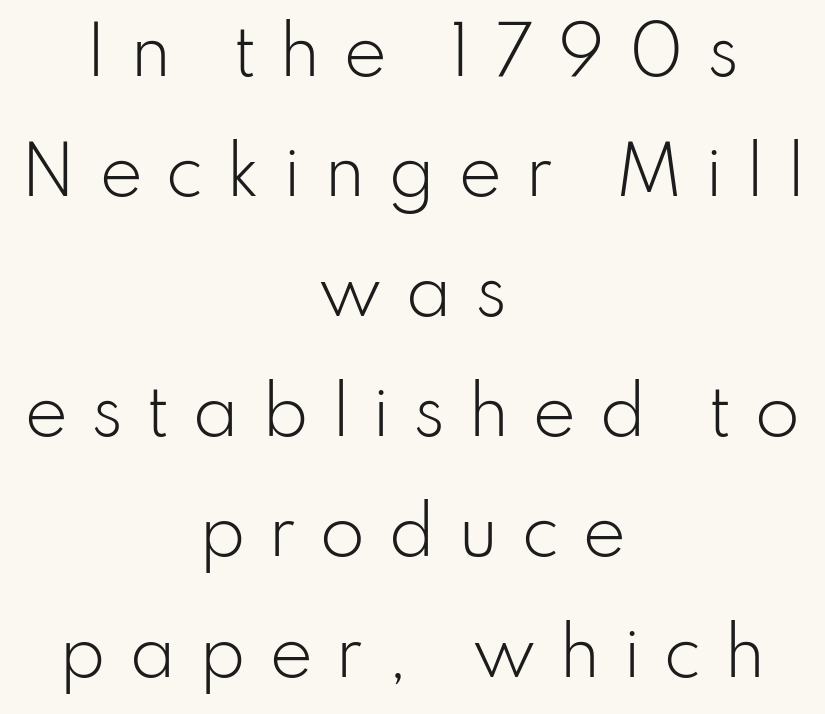
Weight class: somewhere from thin through regular. Plain, unruled lines of type. Alignment: centered. Nope, not italic — everything's standing straight. Inter-character spacing is expanded well beyond the font's built-in metrics. A typesetter would label this face a sans.
